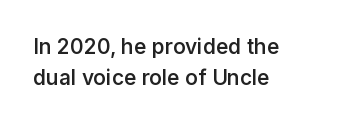
Emphasis by weight is partial: semibold. A typesetter would call this leading conventional body-copy spacing. The rendering keeps characters at their native spacing. This is roman type, the default non-slanted kind. Compared with a centered layout, this one pins lines to the left instead.
